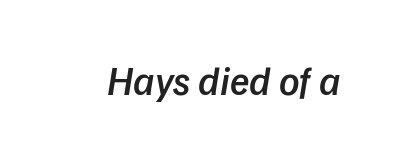
The image shows 40 px semibold sans-serif type; set normal letter spacing, not underlined; low stroke contrast and a medium x-height.
